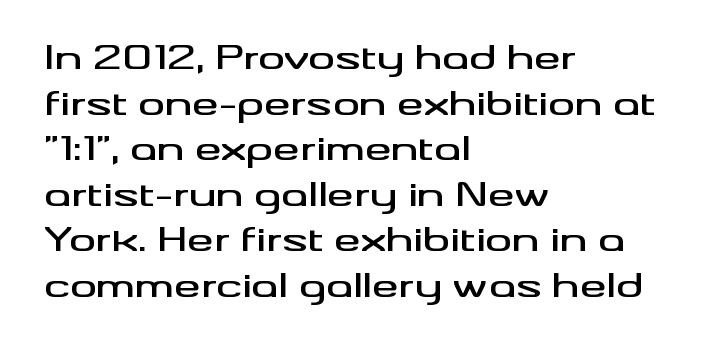
Layout note: lines flush left. Letter spacing: default. In terms of leading, this rendering sits right in the middle. The glyphs are unaccompanied by any horizontal stroke below them. The rendering uses natural spacing where letterforms have individual widths.
